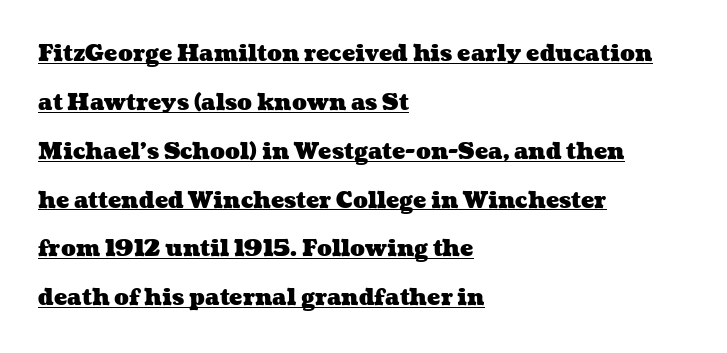
Students, observe: this is what heavily led, spacious text looks like. The lines in this sample share a left origin and differ only in where they stop. Descenders here cross a horizontal rule under the line. Bold? Absolutely — the strokes are thick and heavy.
